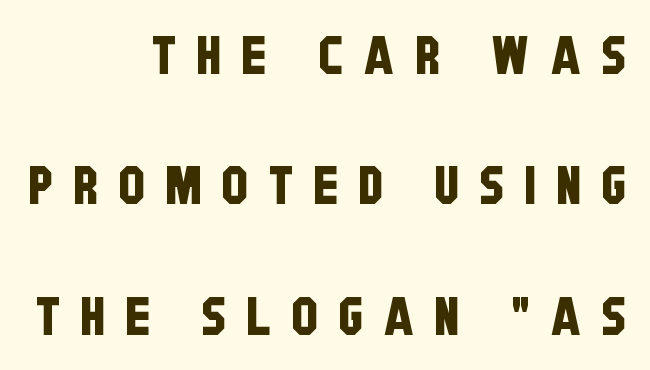
Q: Is the typeface a serif or a sans-serif typeface? A: Sans-serif.
Q: Is the text underlined? A: No.
Q: How is the paragraph aligned? A: Right-aligned.
Q: Is the spacing between letters normal or unusually wide? A: Unusually wide.
Q: Is the spacing between lines tight, normal or loose? A: Loose.
Q: Width (condensed, normal, or wide)? A: Condensed.
Q: Stroke contrast? A: Low.
Q: x-height? A: Large.
Q: Monospaced? A: No.
